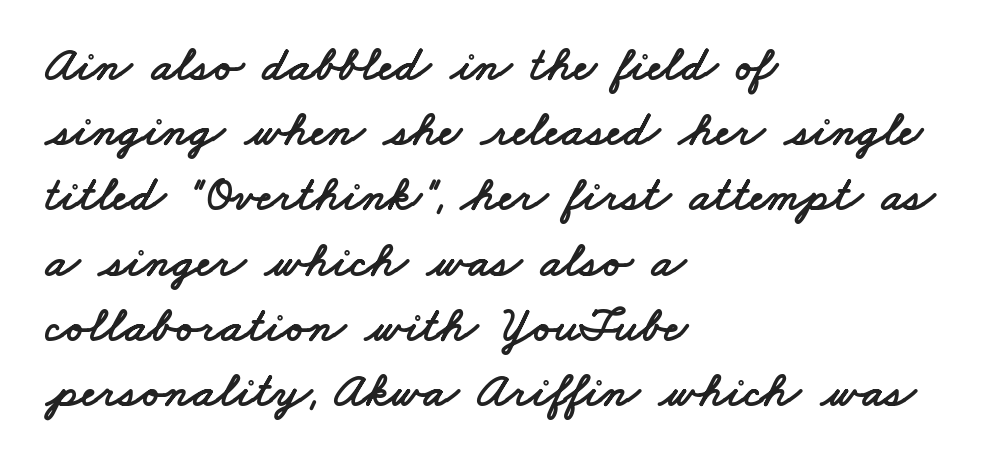
{"serif": "no", "width": "wide", "stroke_contrast": "low", "x_height": "small", "monospaced": "no", "underline": "no", "align": "left", "line_spacing": "normal", "line_spacing_ratio": 1.33, "letter_spacing": "normal", "letter_spacing_em": 0.0, "glyph_px": 49}
